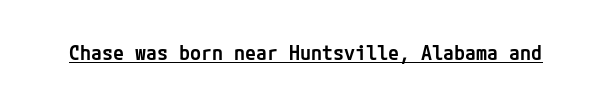
{"italic": "no", "bold": "semi", "underline": "yes", "letter_spacing": "normal", "letter_spacing_em": 0.0, "glyph_px": 20}
